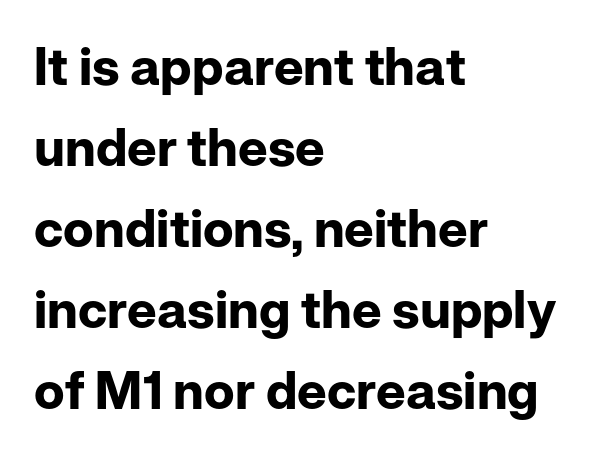
This rendering features lettering with no underline. This sample uses plain, unmodified letter spacing. The setting favours the left margin, as ordinary paragraphs usually do. These lines are rendered in a variable-pitch font. The designer went with a sans here, leaving each stem footless.
